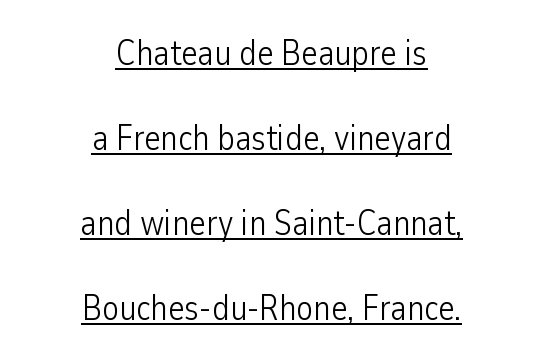
Q: Is the text bold? A: No.
Q: Is the text italic (slanted)? A: No, it is upright.
Q: Is the typeface a serif or a sans-serif typeface? A: Sans-serif.
Q: Is the text underlined? A: Yes.
Q: How is the paragraph aligned? A: Centered.
Q: Is the spacing between letters normal or unusually wide? A: Normal.
Q: Is the spacing between lines tight, normal or loose? A: Loose.
Q: Width (condensed, normal, or wide)? A: Condensed.
Q: Stroke contrast? A: Low.
Q: x-height? A: Medium.
Q: Monospaced? A: No.
